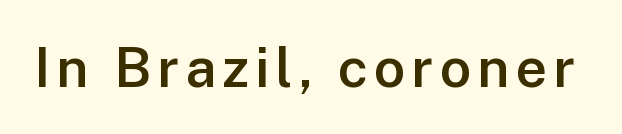
The image shows 55 px semibold sans-serif type, upright; set not underlined; low stroke contrast and a medium x-height.
